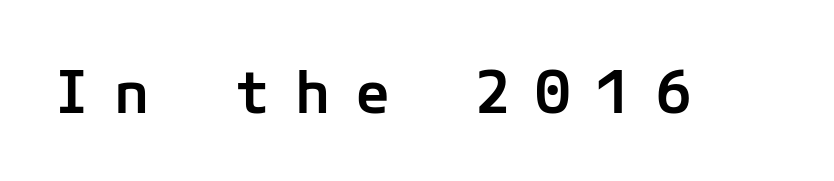
The image shows 59 px semibold sans-serif type, upright; set unusually wide letter spacing (+0.42 em), not underlined; low stroke contrast and a medium x-height.
